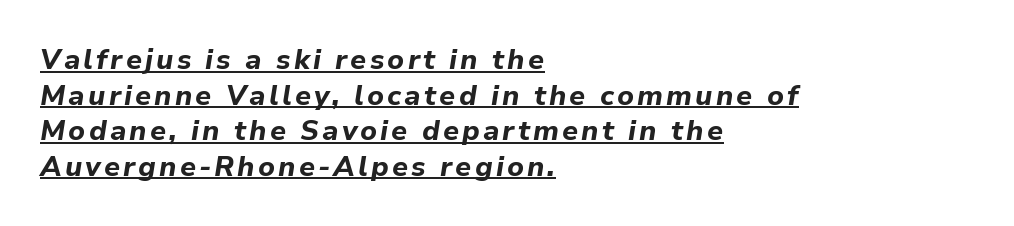
The image shows 28 px bold type, italic (leaning right); set left-aligned, normal line spacing (1.27x), underlined; low stroke contrast and a medium x-height.
